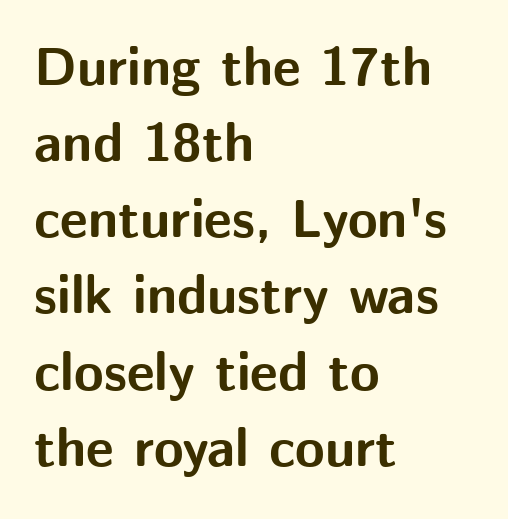
Q: Is the text bold? A: Yes.
Q: Is the text italic (slanted)? A: No, it is upright.
Q: Is the typeface a serif or a sans-serif typeface? A: Sans-serif.
Q: Is the text underlined? A: No.
Q: How is the paragraph aligned? A: Left-aligned.
Q: Is the spacing between letters normal or unusually wide? A: Normal.
Q: Is the spacing between lines tight, normal or loose? A: Normal.
Q: Width (condensed, normal, or wide)? A: Normal.
Q: Stroke contrast? A: Medium.
Q: x-height? A: Medium.
Q: Monospaced? A: No.
